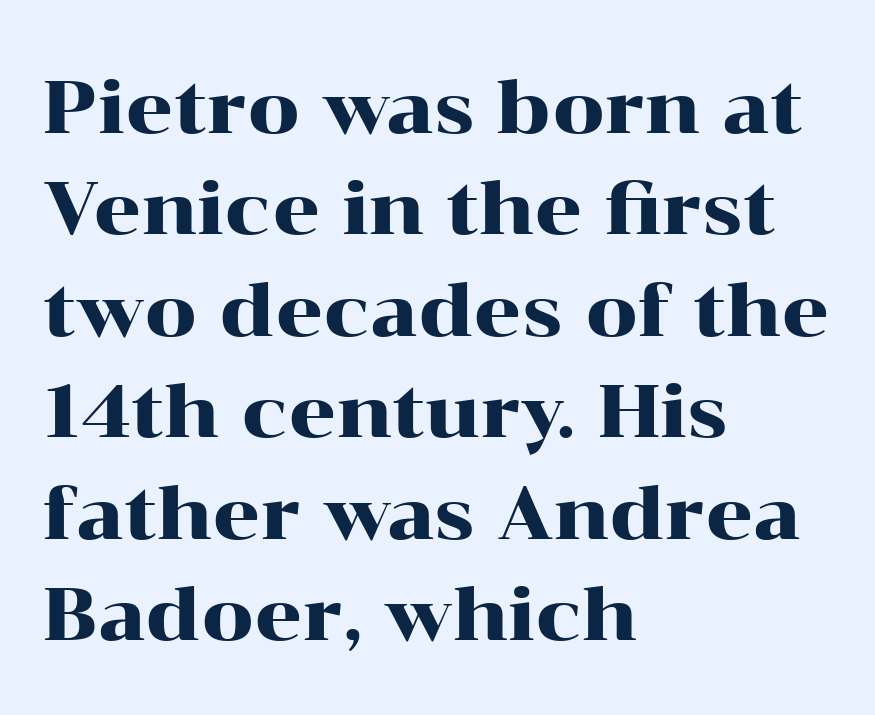
Q: Is the text italic (slanted)? A: No, it is upright.
Q: Is the typeface a serif or a sans-serif typeface? A: Serif.
Q: Is the text underlined? A: No.
Q: How is the paragraph aligned? A: Left-aligned.
Q: Is the spacing between letters normal or unusually wide? A: Normal.
Q: Is the spacing between lines tight, normal or loose? A: Normal.
Q: Width (condensed, normal, or wide)? A: Wide.
Q: Stroke contrast? A: High.
Q: x-height? A: Medium.
Q: Monospaced? A: No.
